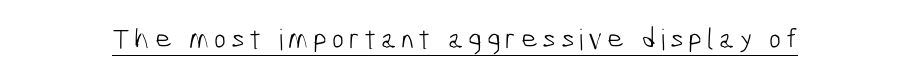
Q: Is the text bold? A: No.
Q: Is the typeface a serif or a sans-serif typeface? A: Sans-serif.
Q: Is the text underlined? A: Yes.
Q: Width (condensed, normal, or wide)? A: Condensed.
Q: Stroke contrast? A: Low.
Q: x-height? A: Medium.
Q: Monospaced? A: No.
